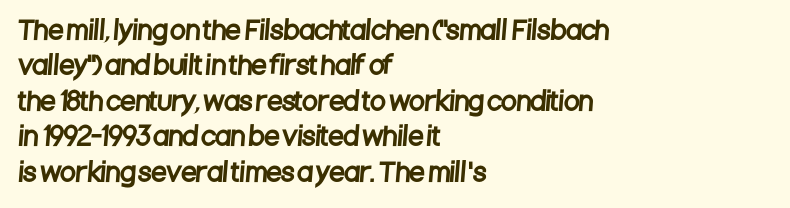
Q: Is the text underlined? A: No.
Q: How is the paragraph aligned? A: Left-aligned.
Q: Is the spacing between letters normal or unusually wide? A: Normal.
Q: Is the spacing between lines tight, normal or loose? A: Normal.
